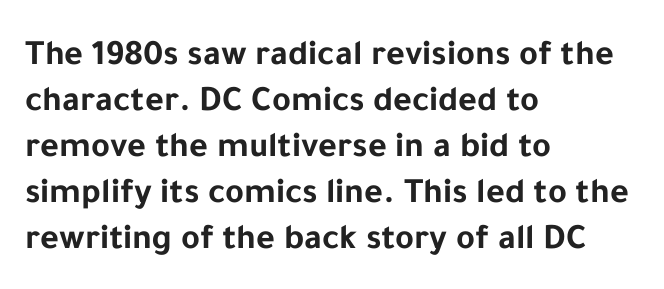
The image shows 36 px bold sans-serif type, upright; set left-aligned, normal line spacing (1.28x), normal letter spacing, not underlined; low stroke contrast and a medium x-height.
